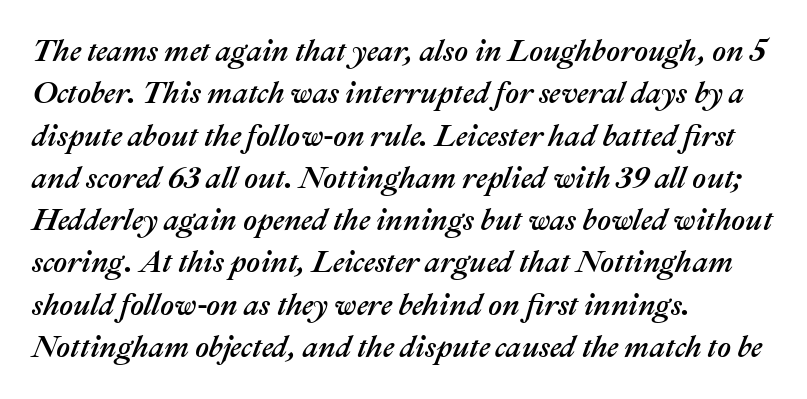
Q: Is the text italic (slanted)? A: Yes, it leans right by about 22 degrees.
Q: Is the text underlined? A: No.
Q: How is the paragraph aligned? A: Left-aligned.
Q: Is the spacing between letters normal or unusually wide? A: Normal.
Q: Is the spacing between lines tight, normal or loose? A: Normal.
Q: Width (condensed, normal, or wide)? A: Normal.
Q: Stroke contrast? A: Medium.
Q: x-height? A: Medium.
Q: Monospaced? A: No.
